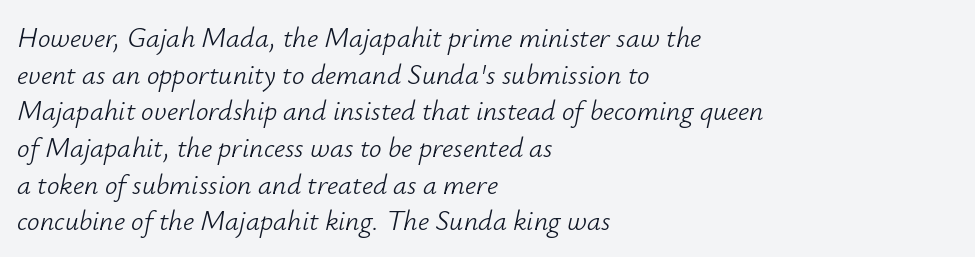
The image shows 28 px light type, italic (leaning right); set left-aligned, normal line spacing (1.31x), normal letter spacing, not underlined; low stroke contrast and a small x-height.
